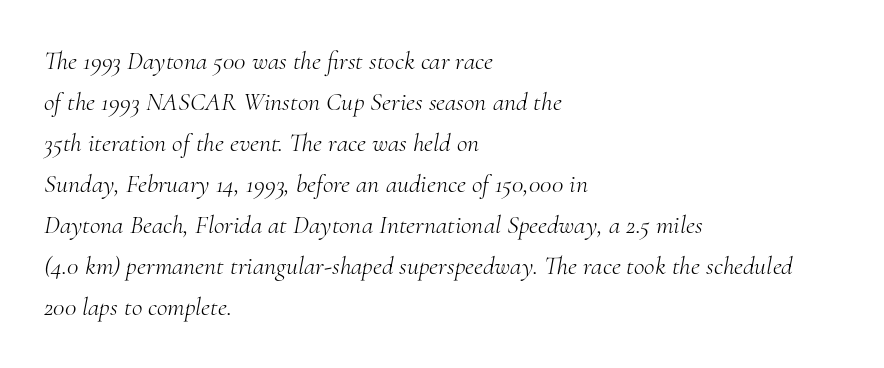
Q: Is the text bold? A: No.
Q: Is the text italic (slanted)? A: Yes, it leans right by about 10 degrees.
Q: Is the text underlined? A: No.
Q: How is the paragraph aligned? A: Left-aligned.
Q: Is the spacing between letters normal or unusually wide? A: Normal.
Q: Is the spacing between lines tight, normal or loose? A: Normal.
